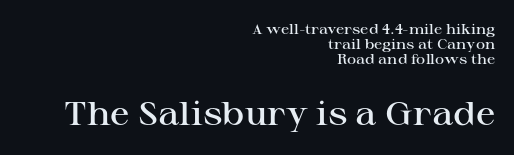
{"serif": "yes", "italic": "no", "bold": "semi", "weight": "semibold", "width": "wide", "stroke_contrast": "high", "x_height": "medium", "monospaced": "no", "underline": "no", "align": "right", "line_spacing": "tight", "line_spacing_ratio": 1.08, "letter_spacing": "normal", "letter_spacing_em": 0.0, "larger_block": "second", "size_ratio": 2.36, "glyph_px": 33}
